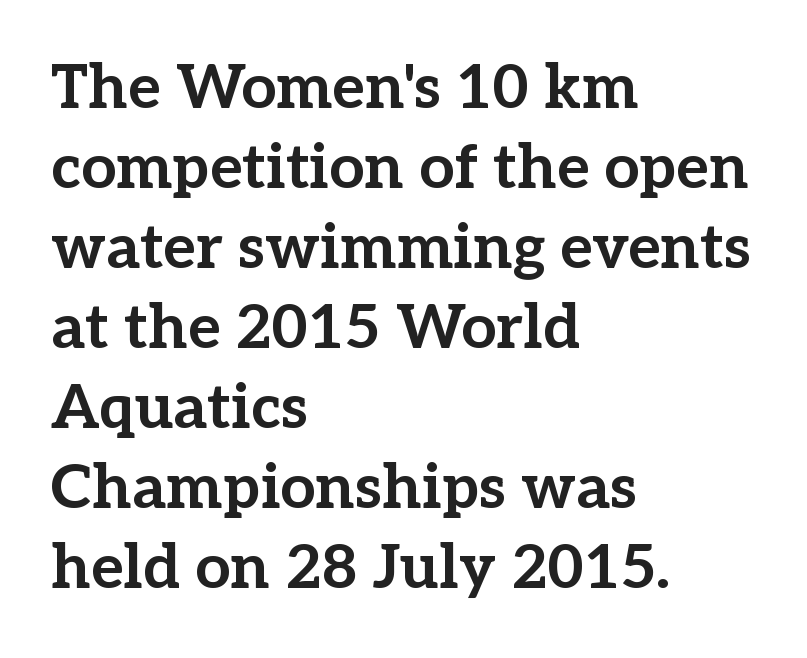
Q: Is the text bold? A: Yes.
Q: Is the text italic (slanted)? A: No, it is upright.
Q: Is the typeface a serif or a sans-serif typeface? A: Serif.
Q: Is the text underlined? A: No.
Q: How is the paragraph aligned? A: Left-aligned.
Q: Is the spacing between letters normal or unusually wide? A: Normal.
Q: Is the spacing between lines tight, normal or loose? A: Normal.
Q: Width (condensed, normal, or wide)? A: Normal.
Q: Stroke contrast? A: Low.
Q: x-height? A: Medium.
Q: Monospaced? A: No.
